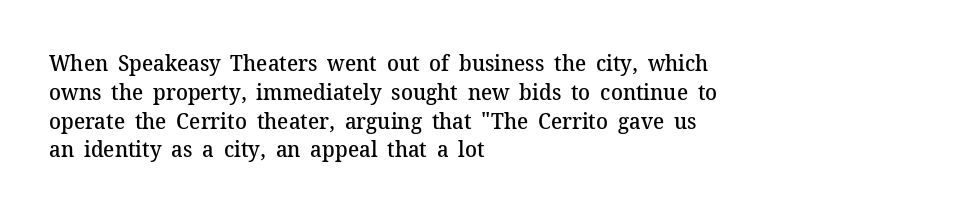
Left-aligned paragraph, ragged on the right. This sample uses plain, unmodified letter spacing. The lettering holds an erect, upright posture throughout. Underlining? Definitely not there. Students, this is semibold: more ink than regular, less than bold.
